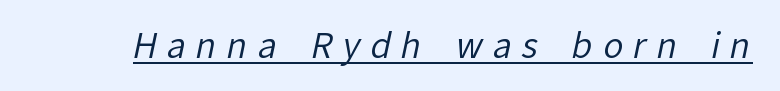
{"serif": "no", "bold": "no", "weight": "regular", "width": "normal", "stroke_contrast": "low", "x_height": "medium", "monospaced": "no", "underline": "yes", "letter_spacing": "wide", "letter_spacing_em": 0.3, "glyph_px": 34}
